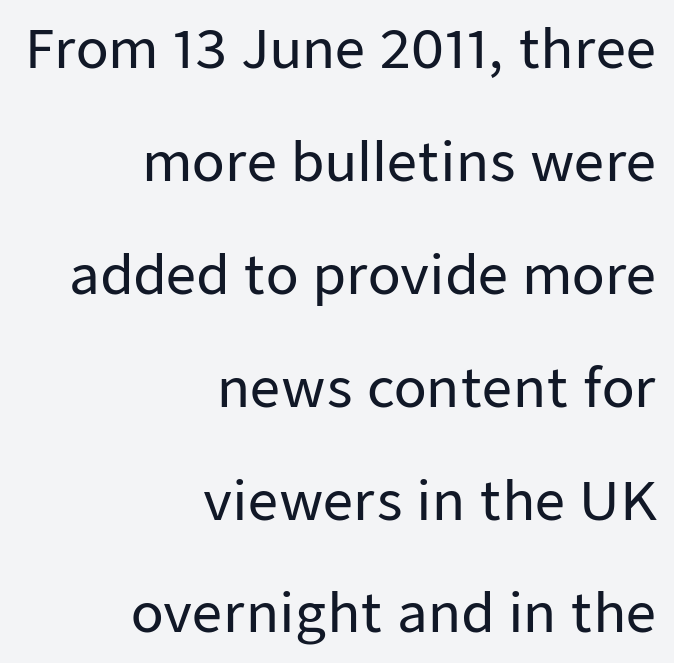
{"serif": "no", "italic": "no", "width": "normal", "stroke_contrast": "low", "x_height": "medium", "monospaced": "no", "underline": "no", "align": "right", "line_spacing": "loose", "line_spacing_ratio": 2.13, "letter_spacing": "normal", "letter_spacing_em": 0.0, "glyph_px": 53}
